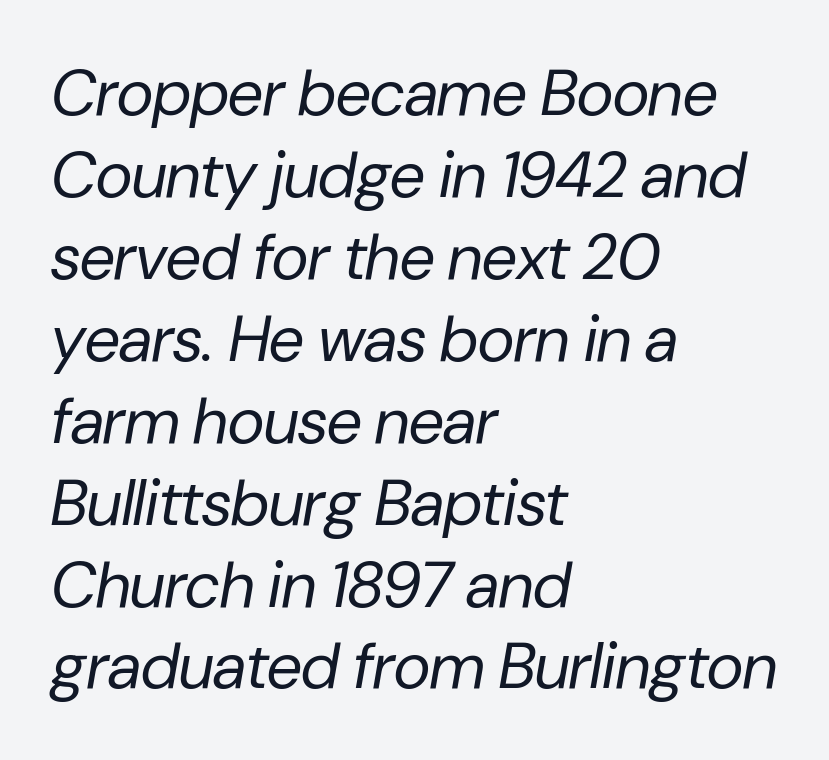
{"italic": "yes", "lean": "right", "slant_degrees": 10, "bold": "no", "weight": "regular", "width": "normal", "stroke_contrast": "low", "x_height": "medium", "monospaced": "no", "underline": "no", "align": "left", "line_spacing": "normal", "line_spacing_ratio": 1.28, "letter_spacing": "normal", "letter_spacing_em": 0.0, "glyph_px": 64}
